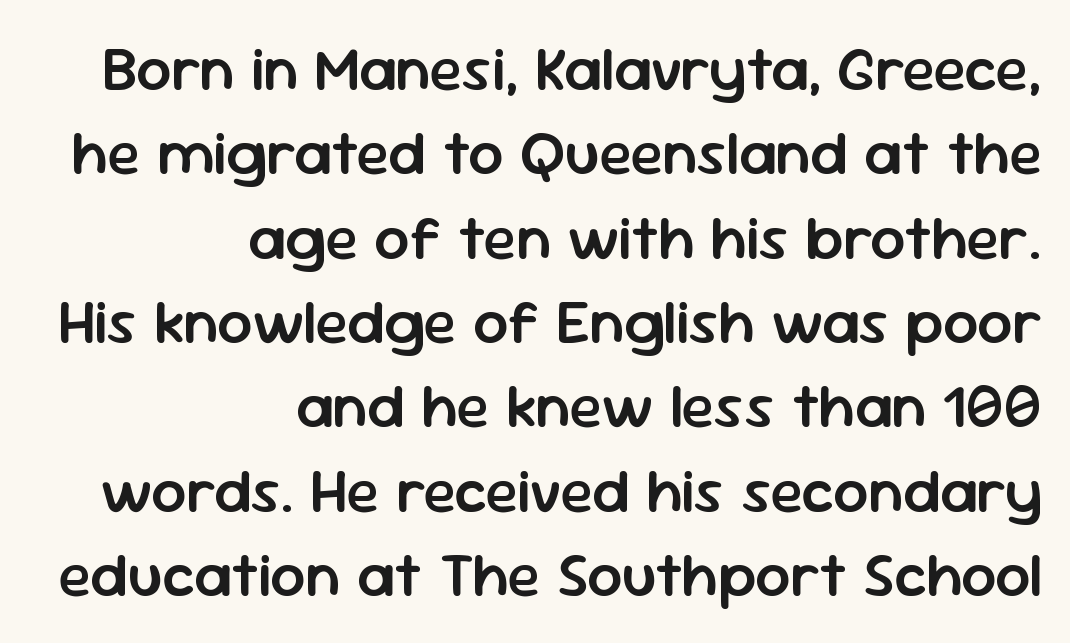
{"serif": "no", "italic": "no", "bold": "semi", "weight": "semibold", "width": "normal", "stroke_contrast": "low", "x_height": "medium", "monospaced": "no", "underline": "no", "align": "right", "line_spacing": "normal", "line_spacing_ratio": 1.36, "letter_spacing": "normal", "letter_spacing_em": 0.0, "glyph_px": 62}
